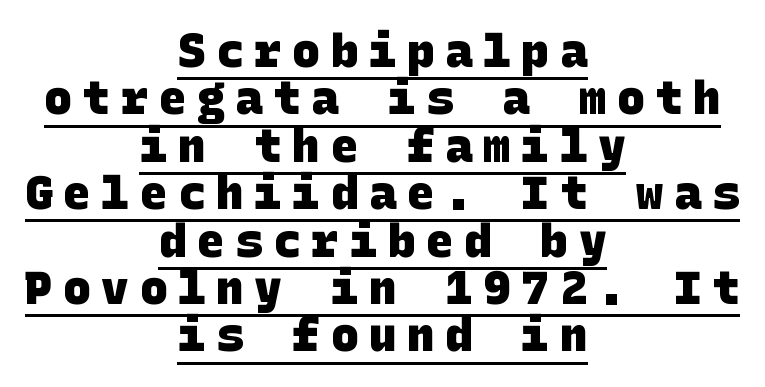
{"serif": "no", "bold": "yes", "weight": "heavy", "width": "normal", "stroke_contrast": "low", "x_height": "large", "underline": "yes", "align": "center", "line_spacing": "tight", "line_spacing_ratio": 1.03, "letter_spacing": "wide", "letter_spacing_em": 0.23, "glyph_px": 46}
